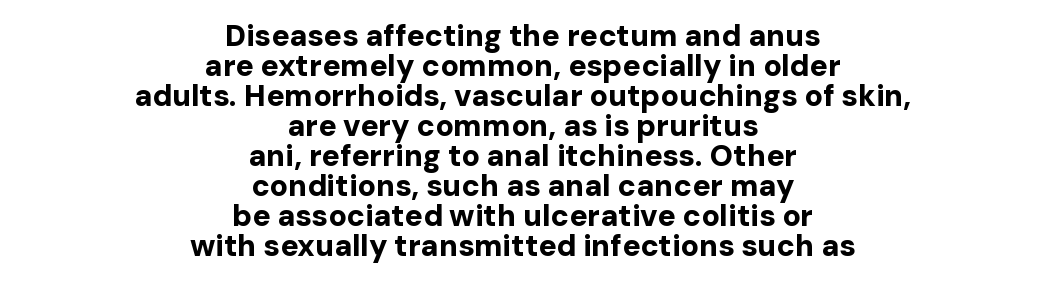
The designer dialed line spacing down below the default. Emphasis by weight is at full strength: bold. Character widths vary here, with narrow letters taking less room than wide ones. The foot of each line stays bare and open. Does extra space separate the letters? No, they use regular spacing.
